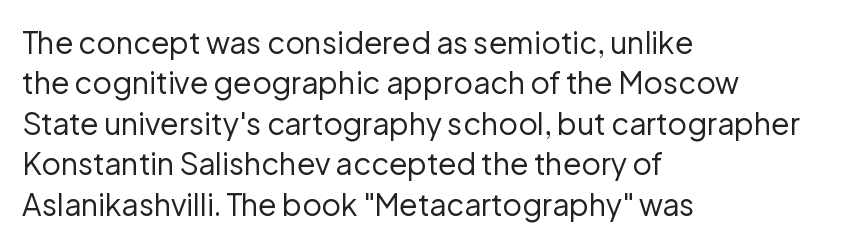
The image shows 30 px regular-weight sans-serif type, upright; set left-aligned, normal line spacing (1.35x), normal letter spacing, not underlined; low stroke contrast and a medium x-height.
